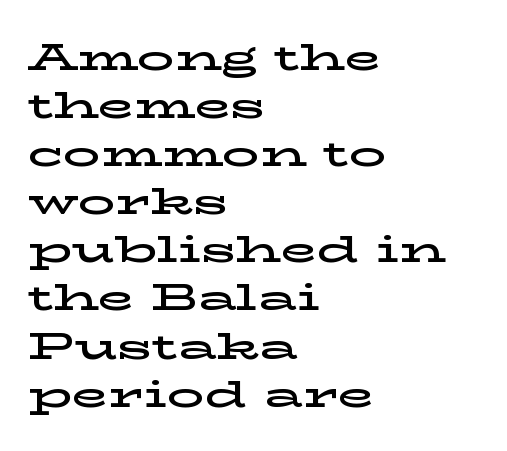
{"serif": "yes", "italic": "no", "width": "wide", "stroke_contrast": "low", "x_height": "medium", "monospaced": "no", "underline": "no", "align": "left", "line_spacing": "normal", "line_spacing_ratio": 1.3, "letter_spacing": "normal", "letter_spacing_em": 0.0, "glyph_px": 37}
